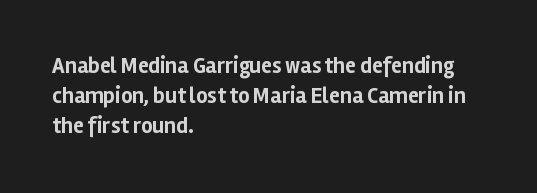
{"italic": "no", "bold": "yes", "underline": "no", "align": "left", "line_spacing": "normal", "line_spacing_ratio": 1.37, "letter_spacing": "normal", "letter_spacing_em": 0.0, "glyph_px": 22}
